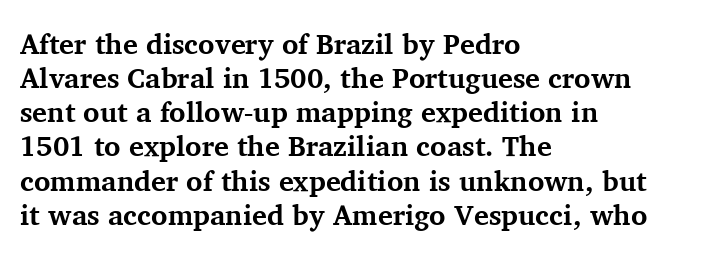
The image shows 28 px bold serif type, upright; set left-aligned, line spacing 1.22x, normal letter spacing, not underlined; medium stroke contrast and a medium x-height.
